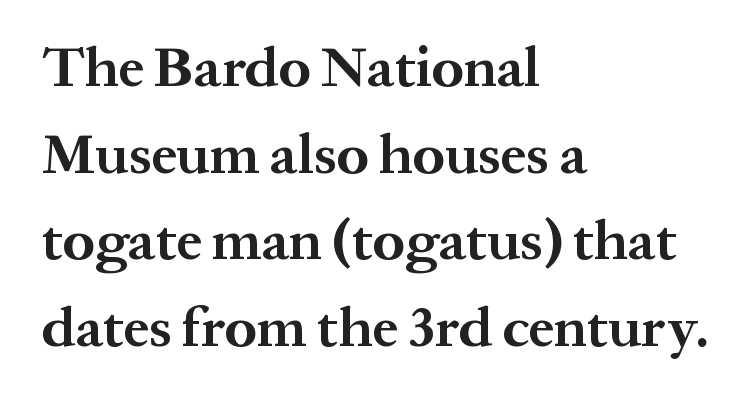
The passage shown is not underscored anywhere. The rendering uses a bold face; every stroke is thick and dark. Each line starts at the same left margin while the right side varies. Nothing unusual about the tracking: characters are spaced as the font intends. What's the leading like? Ordinary, nothing unusual. The lettering stays uniformly vertical, giving the passage a roman look.
